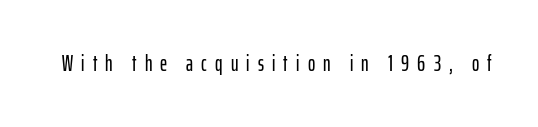
In terms of letterspacing, this is a distinctly airy, spread setting. Check under the words: just untouched page. Designer's note — italics off, roman on.
